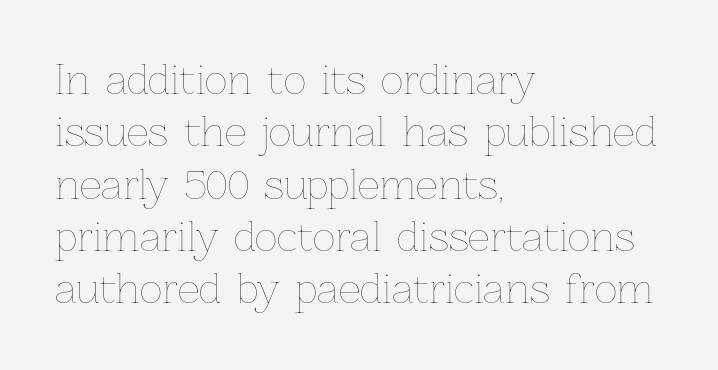
Rendered with straight, roman letterforms. Casual observation: everything's shoved over to the left. Stroke thickness stays within the range of a standard reading face or lighter. The specimen omits any rule beneath the text block's lines. Do the characters align in a grid? No, the font is proportional.
